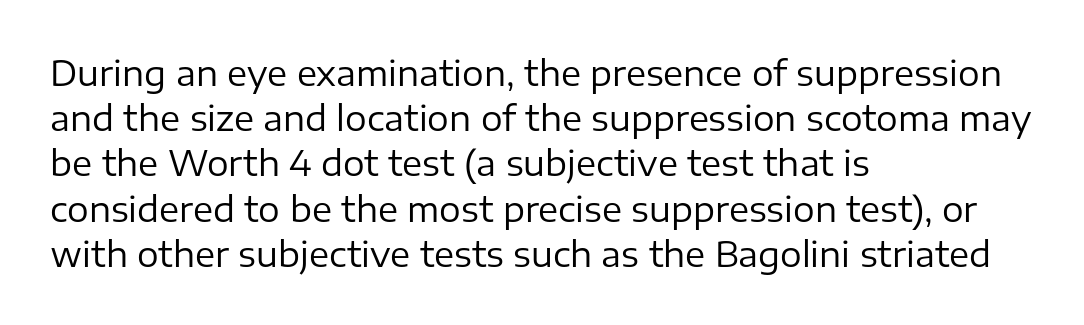
The image shows 34 px regular-weight sans-serif type, upright; set left-aligned, normal line spacing (1.33x), normal letter spacing, not underlined; low stroke contrast and a medium x-height.
